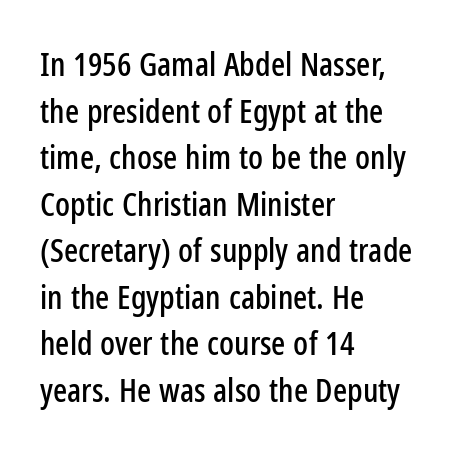
The image shows 33 px condensed sans-serif type, upright; set left-aligned, normal line spacing (1.41x), normal letter spacing, not underlined; low stroke contrast and a medium x-height.
